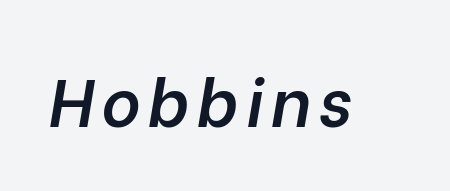
Q: Is the text bold? A: Semi-bold.
Q: Is the text italic (slanted)? A: Yes, it leans right by about 10 degrees.
Q: Is the text underlined? A: No.
Q: Width (condensed, normal, or wide)? A: Normal.
Q: Stroke contrast? A: Low.
Q: x-height? A: Medium.
Q: Monospaced? A: No.
